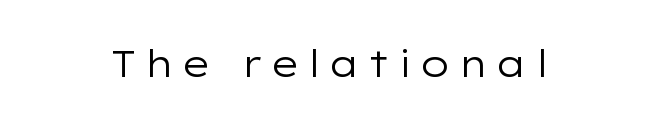
{"serif": "no", "italic": "no", "bold": "no", "weight": "regular", "width": "wide", "stroke_contrast": "low", "x_height": "medium", "monospaced": "no", "underline": "no", "letter_spacing": "wide", "letter_spacing_em": 0.2, "glyph_px": 38}
